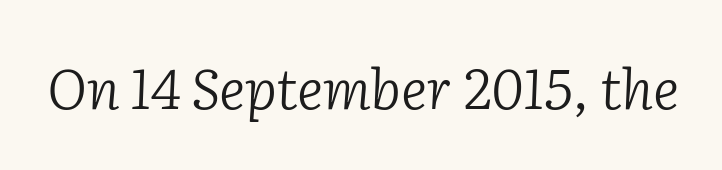
The image shows 56 px light serif type, italic (leaning right); set normal letter spacing, not underlined; low stroke contrast and a medium x-height.
